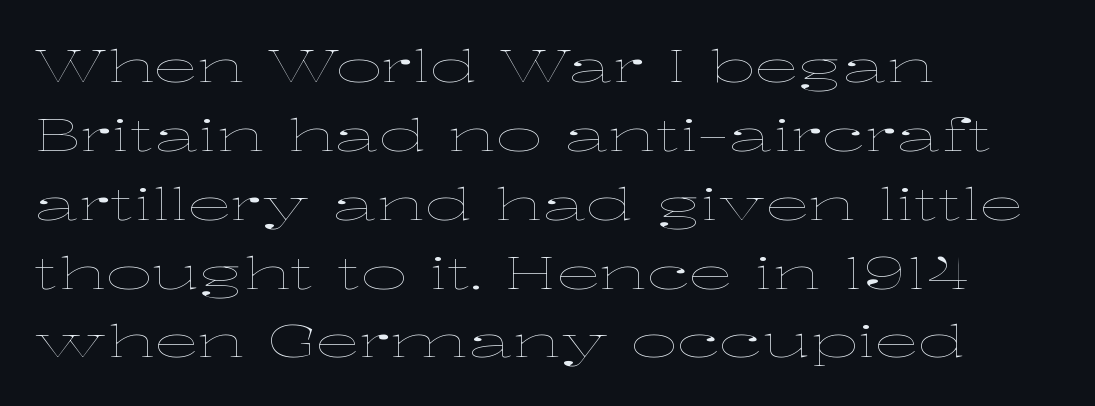
Q: Is the text bold? A: No.
Q: Is the text italic (slanted)? A: No, it is upright.
Q: Is the text underlined? A: No.
Q: How is the paragraph aligned? A: Left-aligned.
Q: Is the spacing between letters normal or unusually wide? A: Normal.
Q: Is the spacing between lines tight, normal or loose? A: Normal.
Q: Width (condensed, normal, or wide)? A: Wide.
Q: Stroke contrast? A: Low.
Q: x-height? A: Medium.
Q: Monospaced? A: No.
